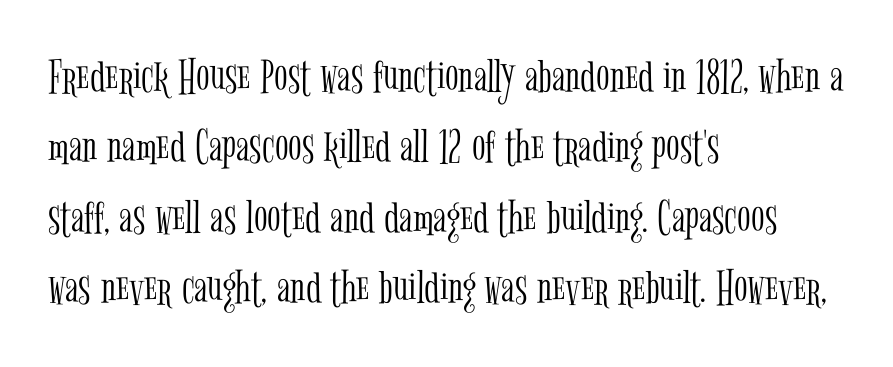
{"serif": "yes", "italic": "no", "bold": "no", "weight": "light", "width": "condensed", "stroke_contrast": "low", "x_height": "medium", "monospaced": "no", "underline": "no", "align": "left", "line_spacing": "normal", "line_spacing_ratio": 1.41, "letter_spacing": "normal", "letter_spacing_em": 0.0, "glyph_px": 50}
